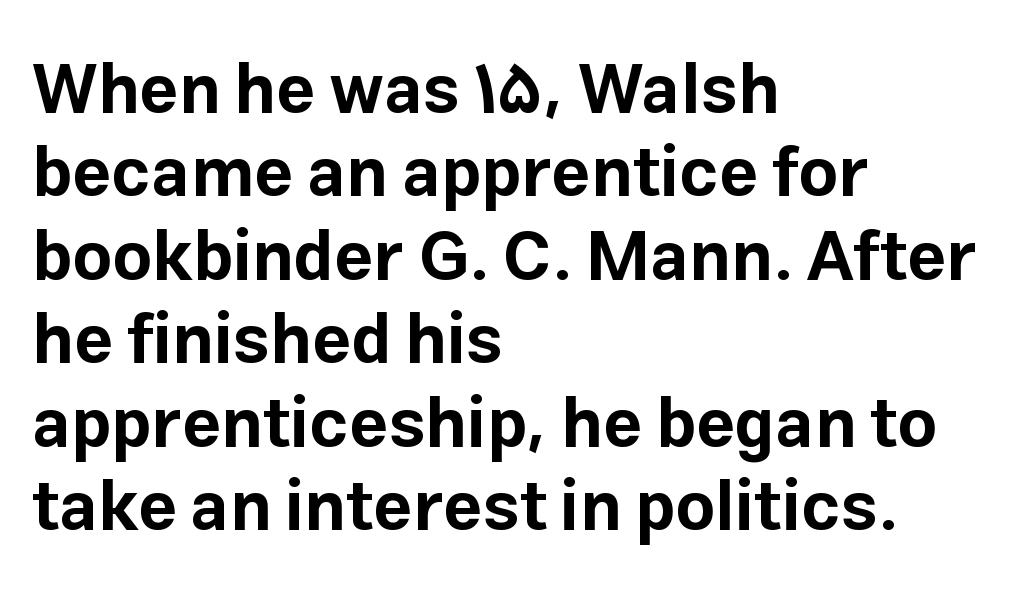
Q: Is the text bold? A: Yes.
Q: Is the text italic (slanted)? A: No, it is upright.
Q: Is the typeface a serif or a sans-serif typeface? A: Sans-serif.
Q: Is the text underlined? A: No.
Q: How is the paragraph aligned? A: Left-aligned.
Q: Is the spacing between letters normal or unusually wide? A: Normal.
Q: Width (condensed, normal, or wide)? A: Normal.
Q: Stroke contrast? A: Low.
Q: x-height? A: Medium.
Q: Monospaced? A: No.
